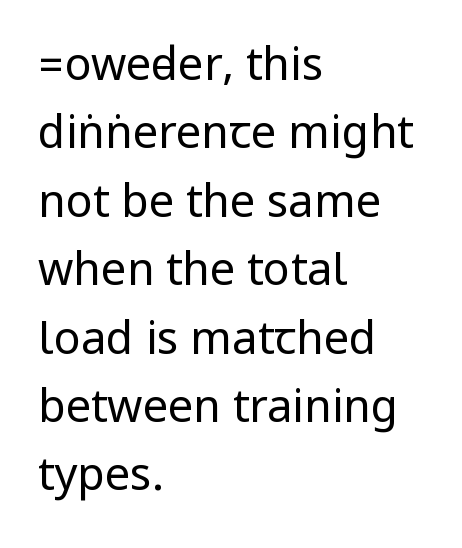
The image shows 45 px regular-weight, condensed sans-serif type, upright; set left-aligned, normal line spacing (1.52x), normal letter spacing, not underlined; low stroke contrast.
